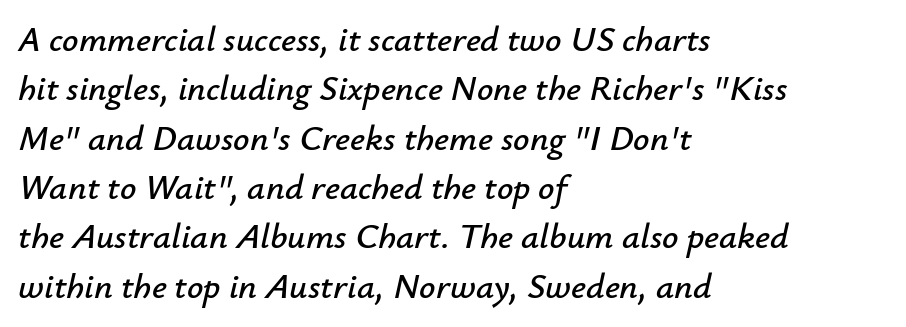
{"italic": "yes", "lean": "right", "slant_degrees": 12, "width": "normal", "stroke_contrast": "low", "x_height": "small", "monospaced": "no", "underline": "no", "align": "left", "line_spacing": "normal", "line_spacing_ratio": 1.37, "letter_spacing": "normal", "letter_spacing_em": 0.0, "glyph_px": 36}
